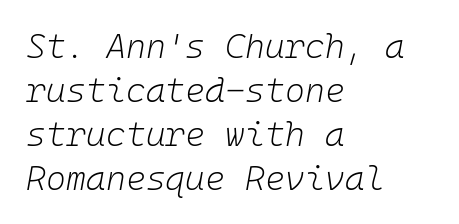
{"italic": "yes", "lean": "right", "slant_degrees": 10, "bold": "no", "weight": "light", "width": "normal", "stroke_contrast": "low", "x_height": "medium", "monospaced": "yes", "underline": "no", "align": "left", "line_spacing": "normal", "line_spacing_ratio": 1.29, "letter_spacing": "normal", "letter_spacing_em": 0.0, "glyph_px": 34}
